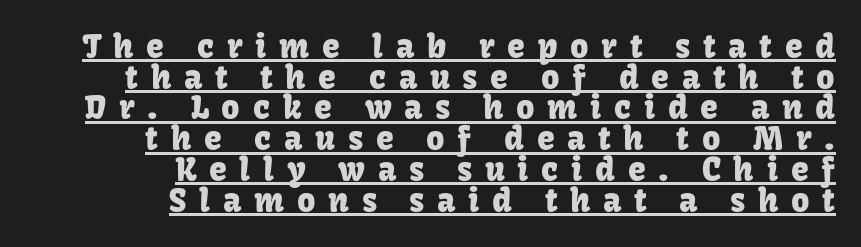
A typesetter would mark this as roman, not italic. Alignment: flush right. You can tell from the bare stems that sans-serif type was used. Each letter keeps its own natural width here, so spacing adapts to shape. Cramped leading.
